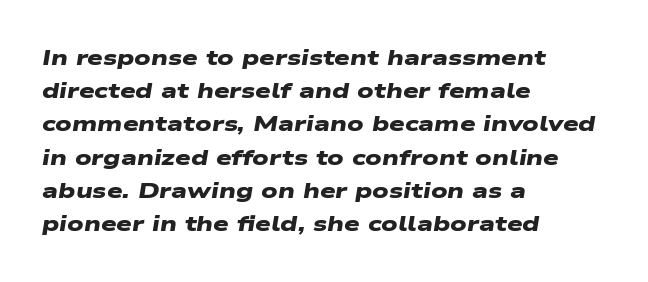
Q: Is the text bold? A: Yes.
Q: Is the text underlined? A: No.
Q: How is the paragraph aligned? A: Left-aligned.
Q: Is the spacing between letters normal or unusually wide? A: Normal.
Q: Is the spacing between lines tight, normal or loose? A: Normal.
